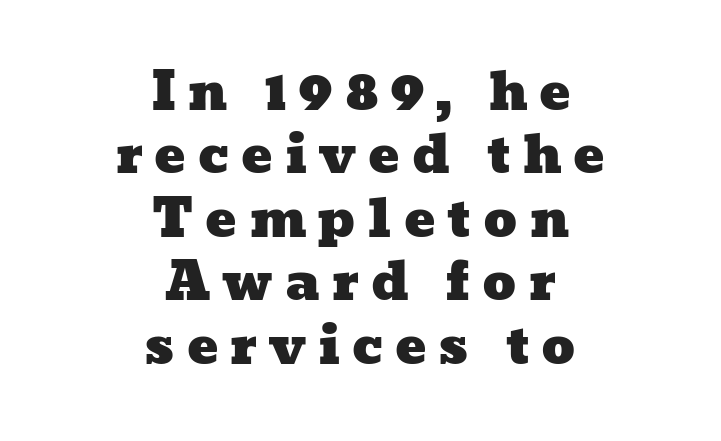
{"width": "wide", "stroke_contrast": "low", "x_height": "medium", "monospaced": "no", "underline": "no", "align": "center", "line_spacing_ratio": 1.22, "letter_spacing": "wide", "letter_spacing_em": 0.22, "glyph_px": 52}
